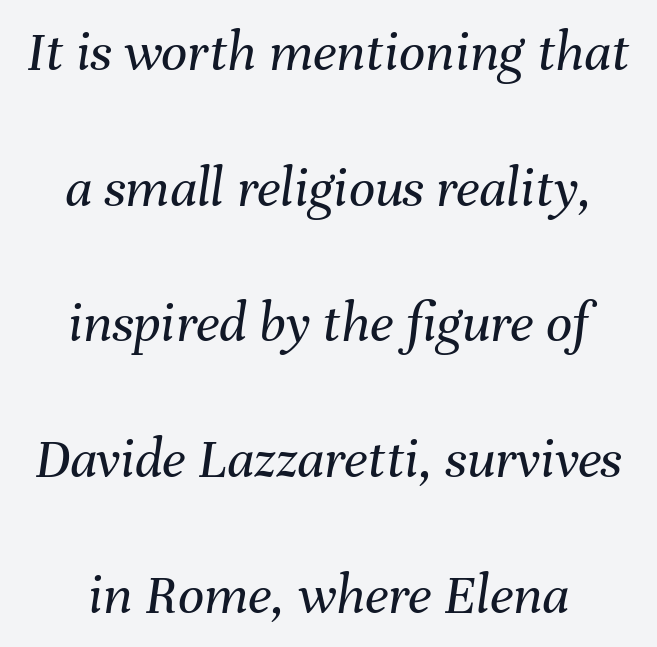
Does the lettering tilt? It does — this is italic. Do the characters align in a grid? No, the font is proportional. Stems and bowls with no extra thickness — not bold. The passage shown has conventional tracking throughout.
